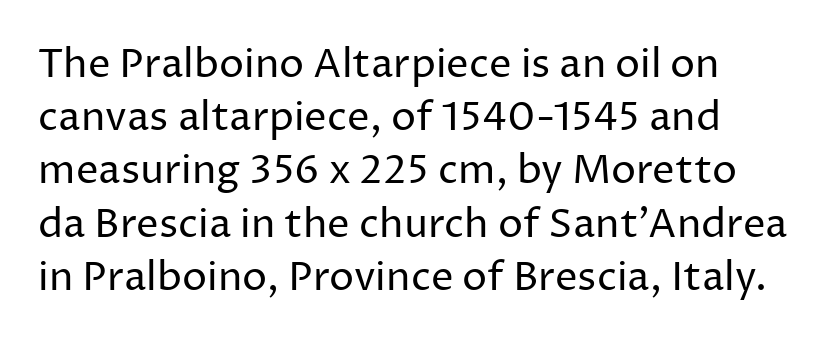
The image shows 40 px regular-weight sans-serif type, upright; set normal line spacing (1.33x), normal letter spacing, not underlined; low stroke contrast and a medium x-height.
